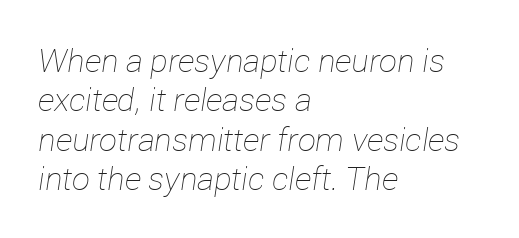
Q: Is the text bold? A: No.
Q: Is the text italic (slanted)? A: Yes, it leans right by about 12 degrees.
Q: Is the text underlined? A: No.
Q: How is the paragraph aligned? A: Left-aligned.
Q: Is the spacing between letters normal or unusually wide? A: Normal.
Q: Width (condensed, normal, or wide)? A: Normal.
Q: Stroke contrast? A: Low.
Q: x-height? A: Medium.
Q: Monospaced? A: No.
